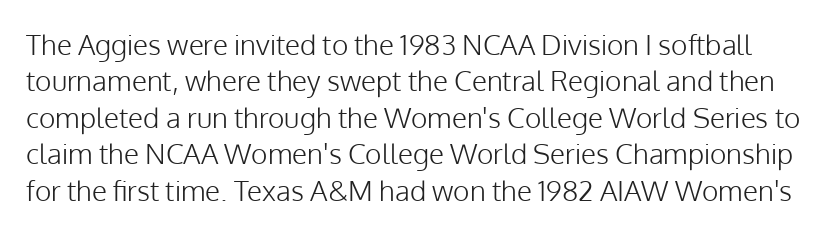
The cut favours lightness, reaching ordinary text weight at its darkest. The passage shown has conventional tracking throughout. The face used here is a sans, in the tradition of grotesques and geometrics. This is roman type, the default non-slanted kind. The specimen omits any rule beneath the text block's lines.
